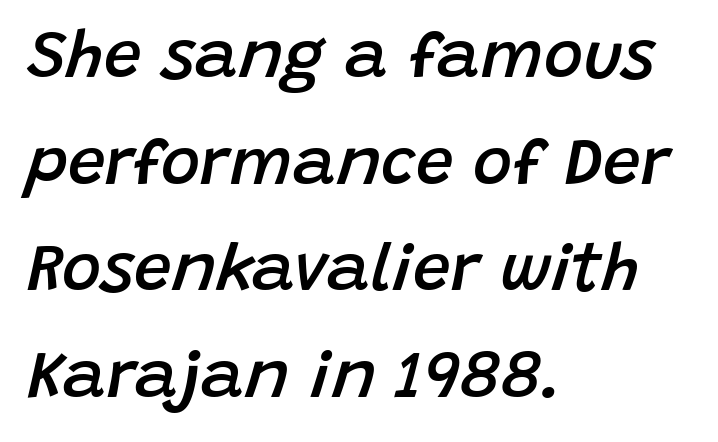
Each row of text sits above clean, open space. You can tell it's italic because the verticals aren't actually vertical. The strokes are fattened partway — semibold, not bold. Leftover space on each line is placed entirely after the last word.
